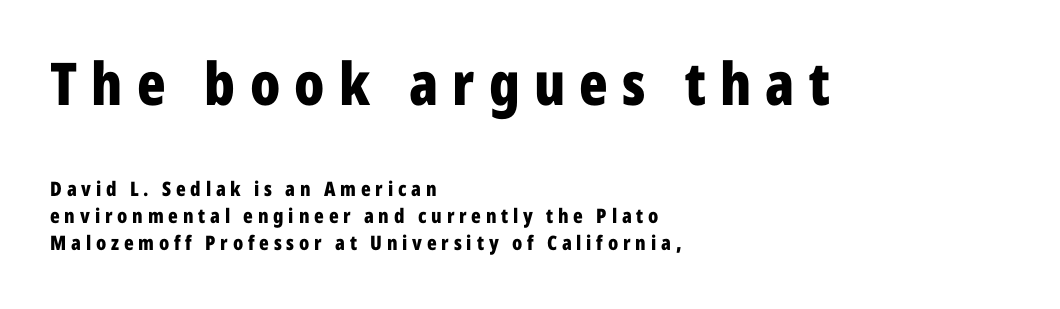
Unlike italic type, these characters show no tilt at all. Does the copy run flush right? No — it runs flush left. The composition opens big and finishes small. The space beneath each line is pristine and unruled. Weight: bold.
